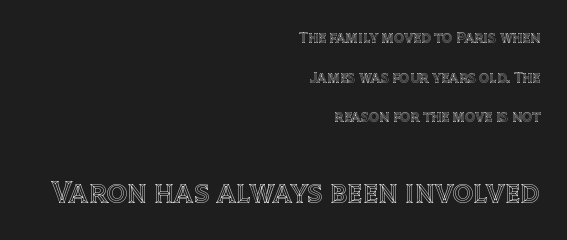
{"italic": "no", "width": "normal", "x_height": "large", "monospaced": "no", "underline": "no", "align": "right", "line_spacing": "loose", "line_spacing_ratio": 2.47, "letter_spacing": "normal", "letter_spacing_em": 0.0, "larger_block": "second", "size_ratio": 2.0, "glyph_px": 32}
